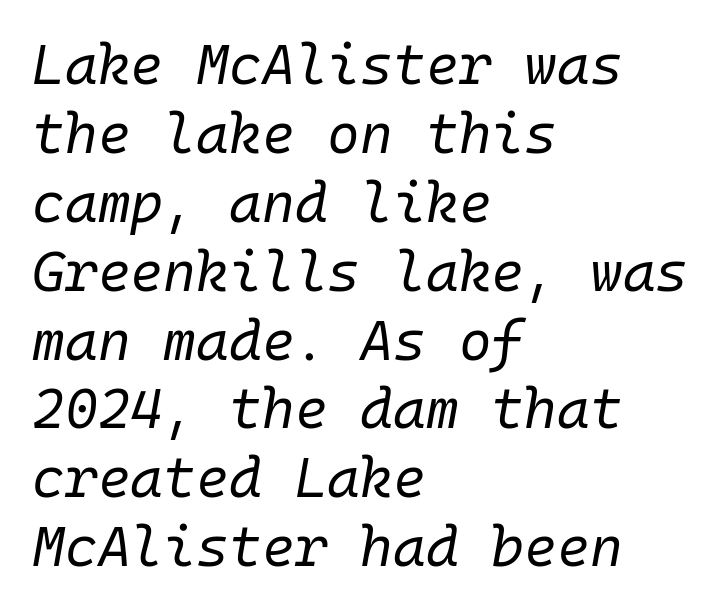
Do the characters align in a grid? Yes, the font is monospaced. Characters are canted at an angle relative to the baseline's perpendicular. Look at the tracking — it's just the regular setting, nothing added. Check under the words: just untouched page. The typesetting does not lean heavy: it is not bold.
